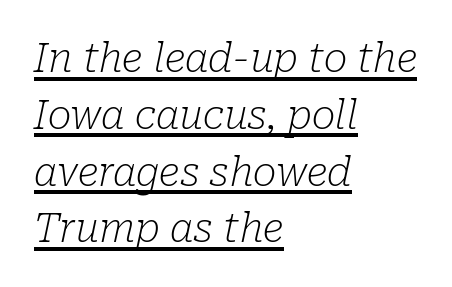
The characters are drawn with everyday or finer stroke widths. The designer left line spacing at the default. This sample uses an oblique cut, with every glyph tilted off the vertical. Is there an underline? Yes — a line sits under the letters.
